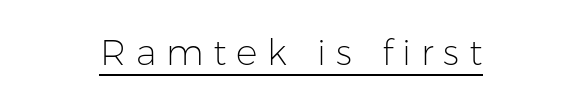
Italic: no, the glyphs are upright roman. A typesetter would call this proportional, since set widths differ per character. Stems here are at most as thick as an everyday book face. Font category for this specimen: sans-serif. The glyphs are accompanied by a horizontal stroke just below them.
